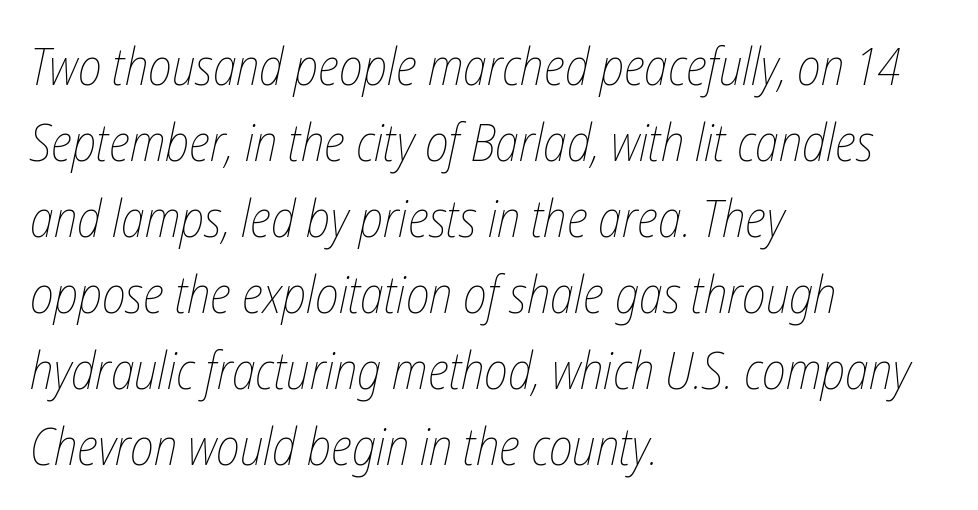
The image shows 51 px thin, condensed type, italic (leaning right); set left-aligned, normal line spacing (1.49x), normal letter spacing, not underlined; low stroke contrast and a medium x-height.
